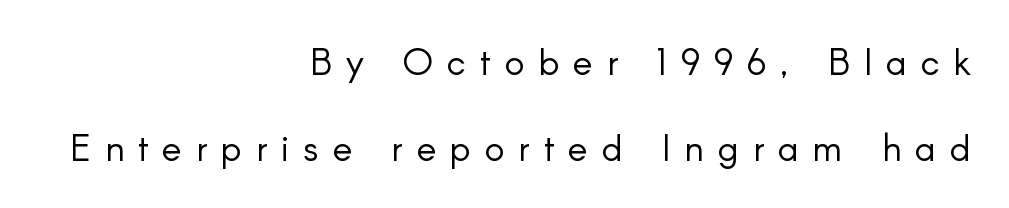
Weight: in the light-to-regular range. A sans-serif font was chosen for this passage. The gaps between neighbouring characters are conspicuously large. Underline: absent. Does the copy run flush right? Yes — the right margin is perfectly even. Compared with typical paragraphs, the rows here are farther apart.
